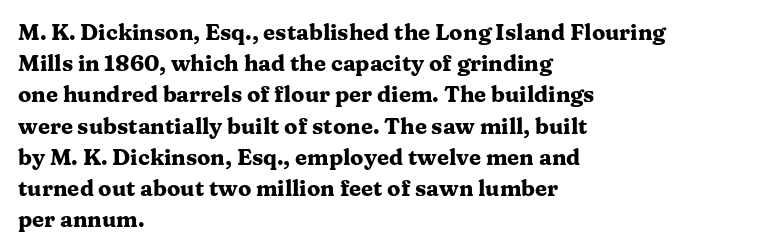
{"italic": "no", "bold": "yes", "underline": "no", "align": "left", "line_spacing": "normal", "line_spacing_ratio": 1.42, "letter_spacing": "normal", "letter_spacing_em": 0.0, "glyph_px": 22}
